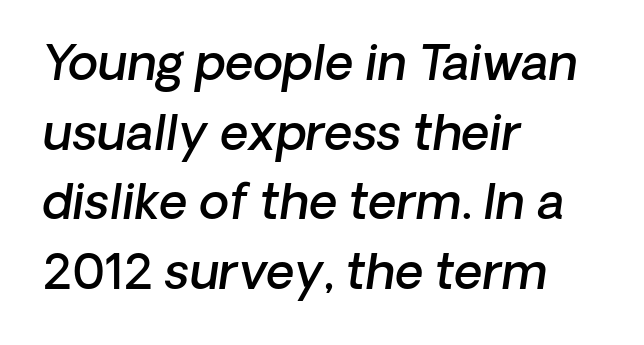
The image shows 49 px semibold sans-serif type; set left-aligned, normal line spacing (1.42x), normal letter spacing, not underlined; low stroke contrast and a medium x-height.
